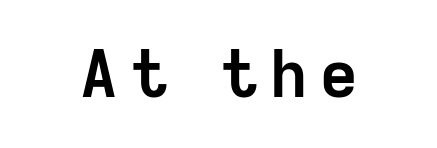
The image shows 65 px semibold sans-serif type, upright; set centered, not underlined; low stroke contrast and a medium x-height.
